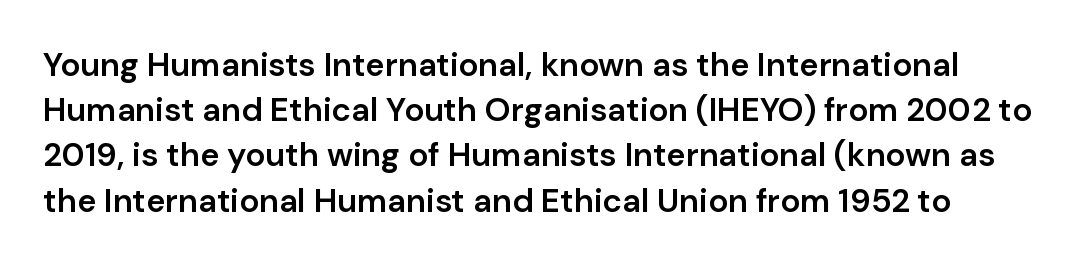
{"serif": "no", "italic": "no", "bold": "semi", "weight": "semibold", "width": "normal", "stroke_contrast": "low", "x_height": "medium", "monospaced": "no", "underline": "no", "line_spacing": "normal", "line_spacing_ratio": 1.37, "letter_spacing": "normal", "letter_spacing_em": 0.0, "glyph_px": 33}
